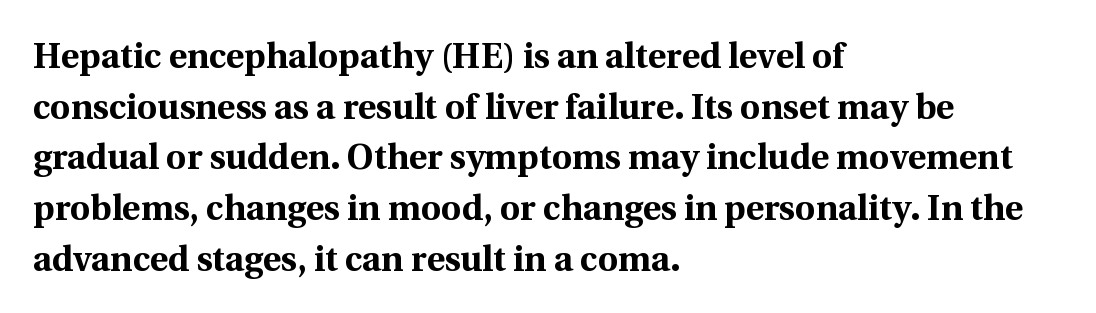
The image shows 35 px bold serif type, upright; set left-aligned, normal line spacing (1.45x), normal letter spacing, not underlined; a medium x-height.
